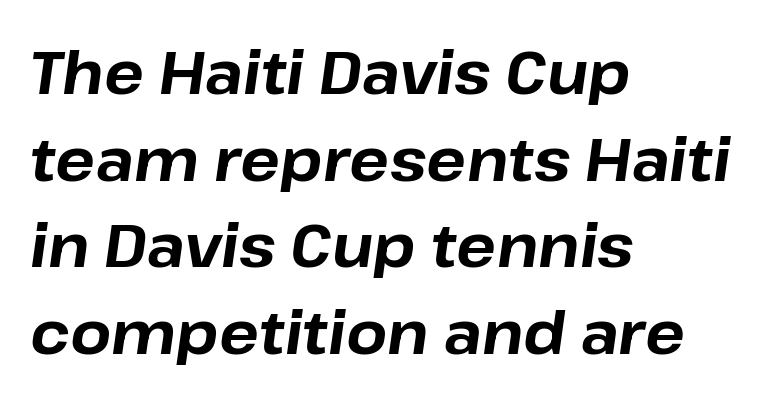
The rendering uses a bold face; every stroke is thick and dark. Type without underlining. You could not count columns in this text — the font is proportionally spaced. Line spacing here is normal. There is no visible air inserted between adjacent glyphs. The rendering applies a slant to the glyphs.
